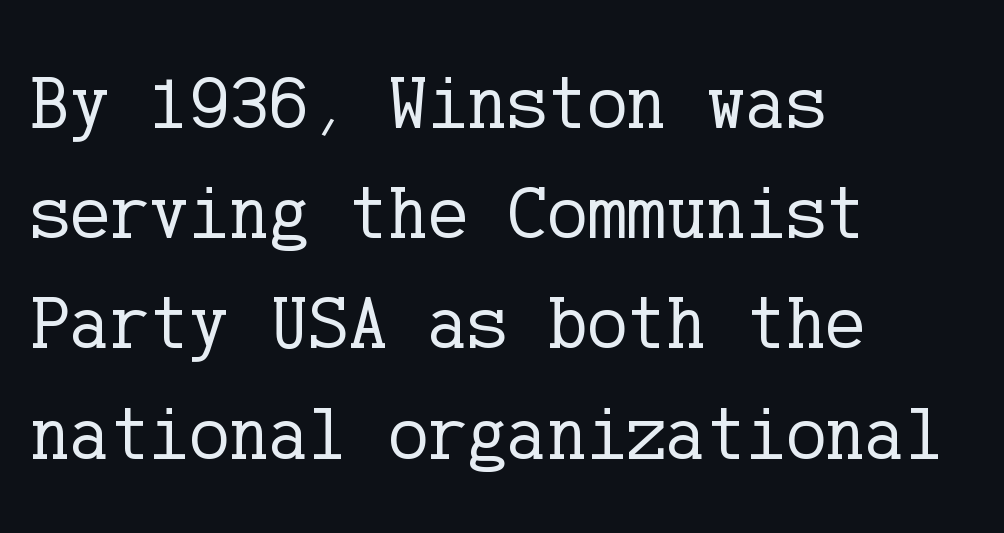
{"serif": "yes", "italic": "no", "bold": "no", "weight": "regular", "width": "normal", "stroke_contrast": "low", "x_height": "medium", "underline": "no", "align": "left", "line_spacing": "normal", "line_spacing_ratio": 1.47, "letter_spacing": "normal", "letter_spacing_em": 0.0, "glyph_px": 75}
